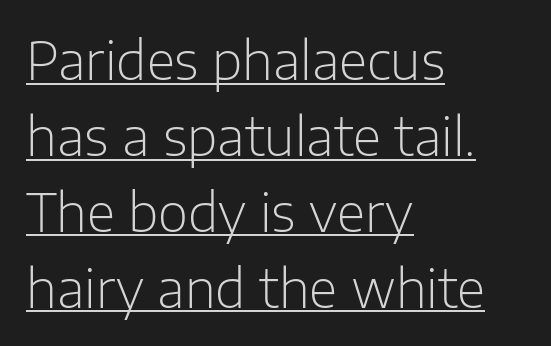
Q: Is the text bold? A: No.
Q: Is the text italic (slanted)? A: No, it is upright.
Q: Is the typeface a serif or a sans-serif typeface? A: Sans-serif.
Q: Is the text underlined? A: Yes.
Q: How is the paragraph aligned? A: Left-aligned.
Q: Is the spacing between letters normal or unusually wide? A: Normal.
Q: Is the spacing between lines tight, normal or loose? A: Normal.
Q: Width (condensed, normal, or wide)? A: Normal.
Q: Stroke contrast? A: Low.
Q: x-height? A: Medium.
Q: Monospaced? A: No.
